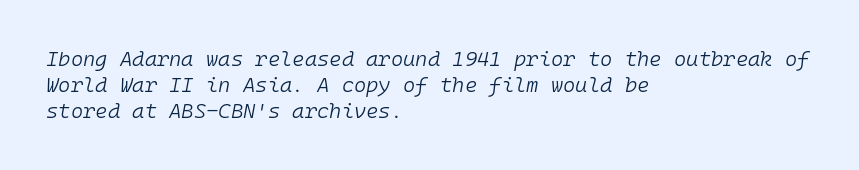
The image shows 21 px text type, italic (leaning right); set left-aligned, normal line spacing (1.25x), normal letter spacing, not underlined.
